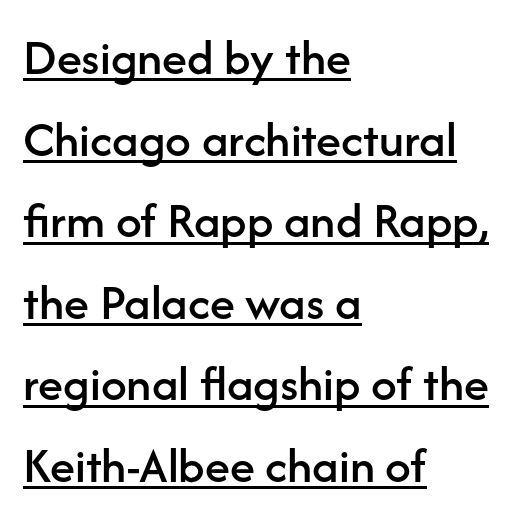
The face used here is proportionally spaced, like ordinary book or web type. Every word sits above its own underline. Note: no serifs on the glyphs. Ordinary non-slanted type is in use. The passage is arranged the way most books set body copy — flush left.
